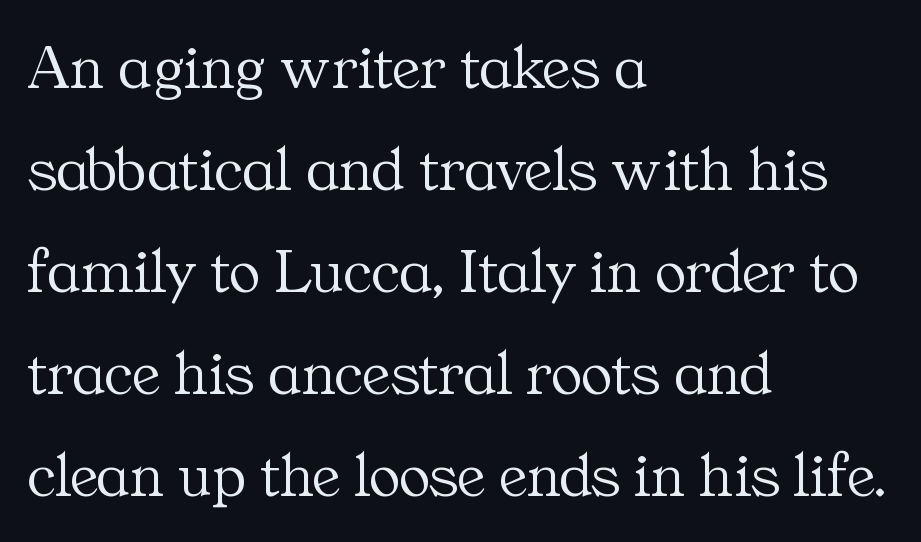
Q: Is the text bold? A: No.
Q: Is the text italic (slanted)? A: No, it is upright.
Q: Is the typeface a serif or a sans-serif typeface? A: Serif.
Q: Is the text underlined? A: No.
Q: How is the paragraph aligned? A: Left-aligned.
Q: Is the spacing between letters normal or unusually wide? A: Normal.
Q: Is the spacing between lines tight, normal or loose? A: Normal.
Q: Width (condensed, normal, or wide)? A: Normal.
Q: Stroke contrast? A: Medium.
Q: x-height? A: Medium.
Q: Monospaced? A: No.
